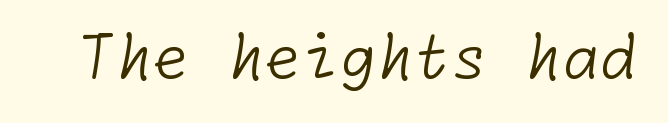
Nothing sits at the stroke ends, so this counts as sans-serif. Tracking here is standard; glyphs follow each other at the usual distance. Letters rest on an invisible, unmarked baseline. The weight would be labelled regular, book, light, or lighter still.
